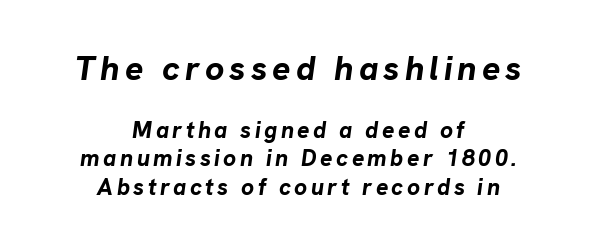
{"italic": "yes", "lean": "right", "slant_degrees": 8, "bold": "yes", "weight": "bold", "width": "normal", "stroke_contrast": "low", "x_height": "medium", "monospaced": "no", "underline": "no", "align": "center", "line_spacing_ratio": 1.23, "larger_block": "first", "size_ratio": 1.48, "glyph_px": 34}
